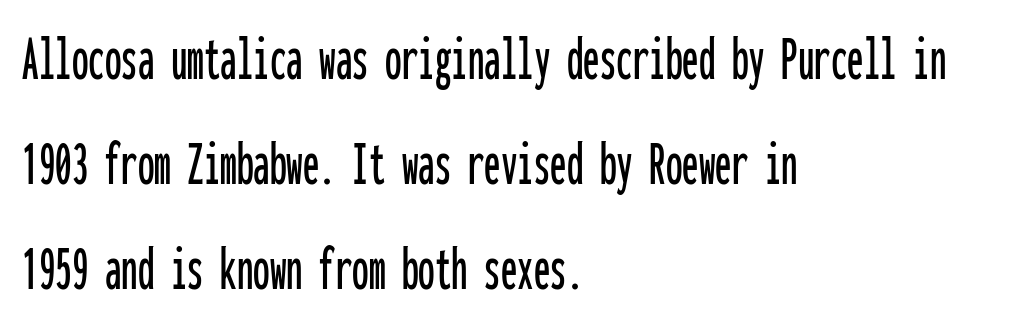
{"serif": "no", "italic": "no", "width": "condensed", "stroke_contrast": "low", "x_height": "medium", "monospaced": "yes", "underline": "no", "align": "left", "line_spacing": "normal", "line_spacing_ratio": 1.59, "letter_spacing": "normal", "letter_spacing_em": 0.0, "glyph_px": 66}
